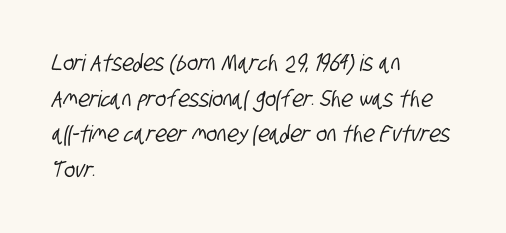
One-word summary of the alignment: left. The face used here is rendered with its standard letterfit. Does the leading feel generous? No, just average. Just letters on the line, the space beneath them empty.
